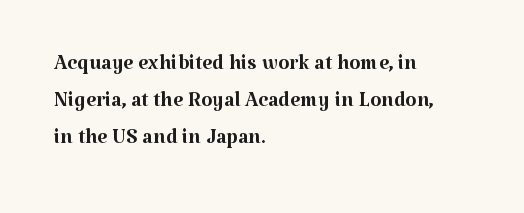
Q: Is the text bold? A: No.
Q: Is the text italic (slanted)? A: No, it is upright.
Q: Is the typeface a serif or a sans-serif typeface? A: Serif.
Q: Is the text underlined? A: No.
Q: How is the paragraph aligned? A: Left-aligned.
Q: Is the spacing between letters normal or unusually wide? A: Normal.
Q: Is the spacing between lines tight, normal or loose? A: Normal.
Q: Width (condensed, normal, or wide)? A: Normal.
Q: Stroke contrast? A: Medium.
Q: x-height? A: Medium.
Q: Monospaced? A: No.
